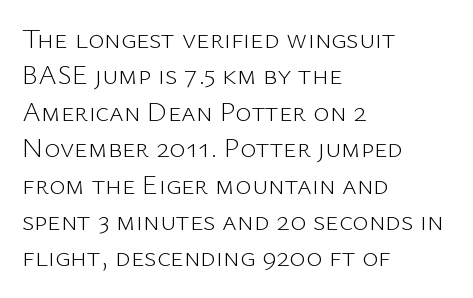
{"serif": "no", "italic": "no", "bold": "no", "weight": "light", "width": "normal", "stroke_contrast": "low", "x_height": "medium", "monospaced": "no", "underline": "no", "align": "left", "line_spacing": "normal", "line_spacing_ratio": 1.3, "letter_spacing": "normal", "letter_spacing_em": 0.0, "glyph_px": 28}
